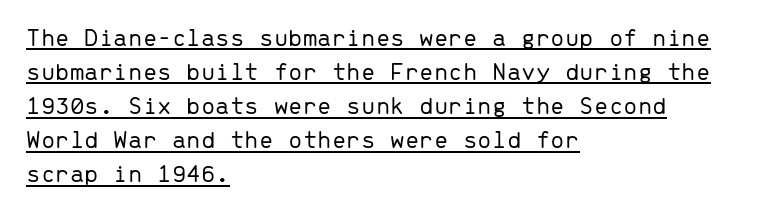
Q: Is the text bold? A: No.
Q: Is the text italic (slanted)? A: No, it is upright.
Q: Is the text underlined? A: Yes.
Q: How is the paragraph aligned? A: Left-aligned.
Q: Is the spacing between letters normal or unusually wide? A: Normal.
Q: Is the spacing between lines tight, normal or loose? A: Normal.
